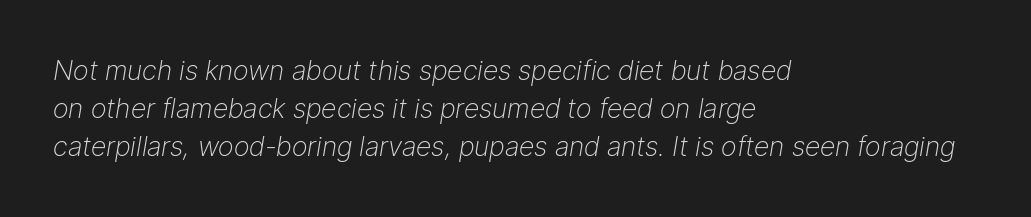
The specimen reads as italic at a glance. Successive baselines arrive at the customary interval. Nothing heavy about these letters — not bold at all. Any mark beneath the type? The region is blank. This rendering uses left alignment, leaving the right contour irregular. The rendering keeps characters at their native spacing.
